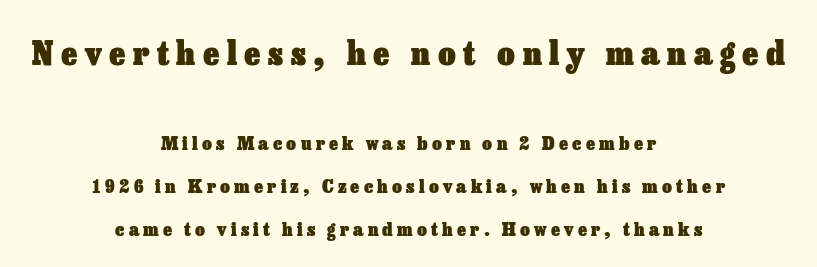
The image shows 34 px heavy type, upright; set centered, loose line spacing (2.26x), unusually wide letter spacing (+0.22 em), not underlined; the first (top) block is 1.79x larger; low stroke contrast and a medium x-height.
